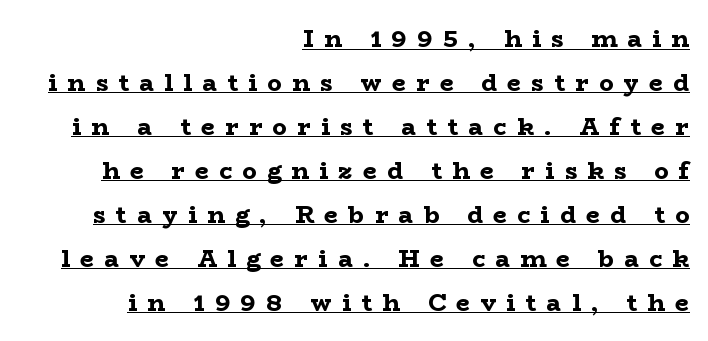
Q: Is the text bold? A: Yes.
Q: Is the text italic (slanted)? A: No, it is upright.
Q: Is the text underlined? A: Yes.
Q: How is the paragraph aligned? A: Right-aligned.
Q: Is the spacing between letters normal or unusually wide? A: Unusually wide.
